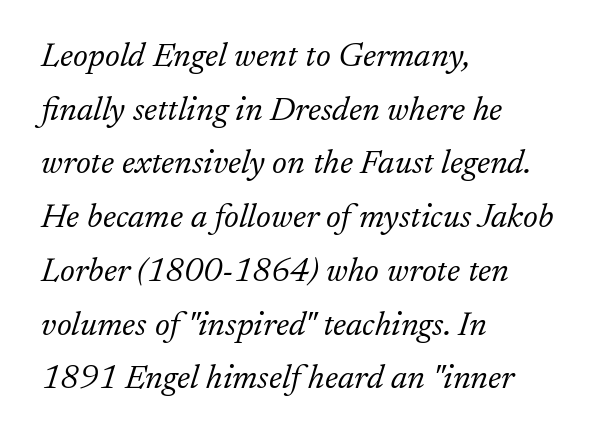
The image shows 34 px light serif type, italic (leaning right); set left-aligned, normal line spacing (1.58x), normal letter spacing, not underlined; low stroke contrast and a small x-height.
